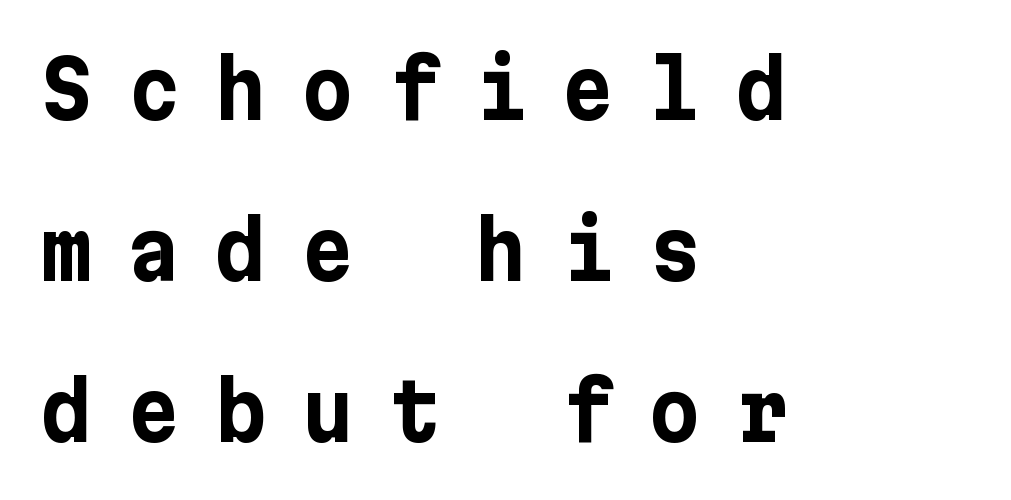
{"serif": "no", "italic": "no", "bold": "yes", "weight": "bold", "width": "normal", "stroke_contrast": "low", "x_height": "medium", "underline": "no", "align": "left", "line_spacing": "loose", "line_spacing_ratio": 2.04, "letter_spacing": "wide", "letter_spacing_em": 0.45, "glyph_px": 79}
